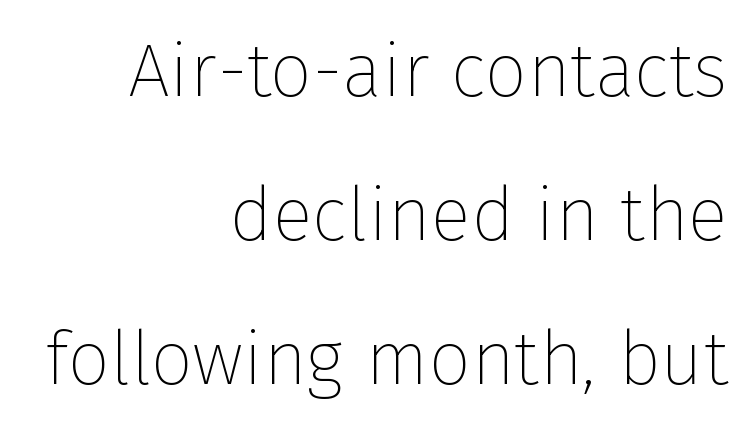
{"serif": "no", "italic": "no", "bold": "no", "weight": "thin", "width": "normal", "stroke_contrast": "low", "x_height": "medium", "monospaced": "no", "underline": "no", "align": "right", "line_spacing": "loose", "line_spacing_ratio": 1.92, "letter_spacing": "normal", "letter_spacing_em": 0.0, "glyph_px": 75}
